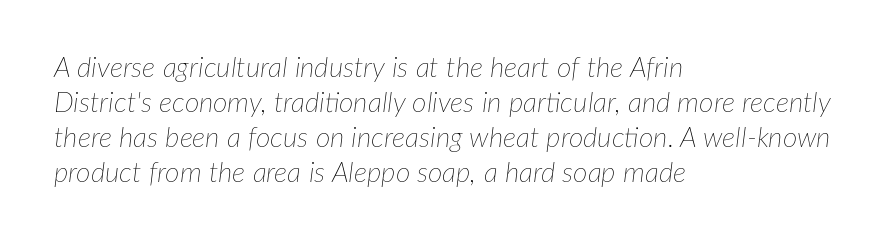
The image shows 28 px thin type, italic (leaning right); set left-aligned, normal line spacing (1.25x), normal letter spacing, not underlined; low stroke contrast and a medium x-height.
